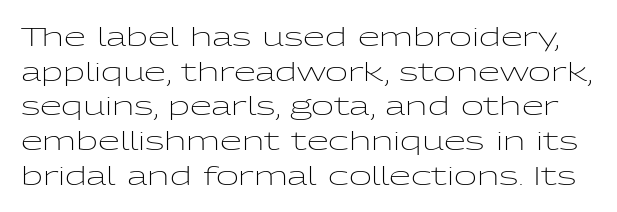
The image shows 25 px text type, upright; set normal line spacing (1.39x), normal letter spacing, not underlined.
